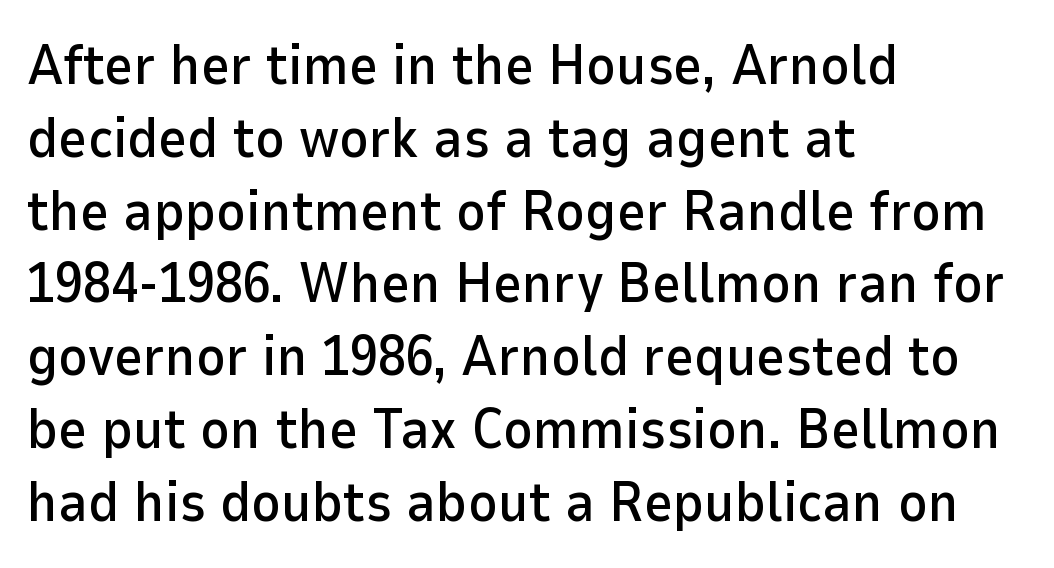
The rendering uses natural spacing where letterforms have individual widths. Type without underlining. Italic? Not at all — the glyphs are vertical. Typeset ragged right — the left edge is the straight one.
